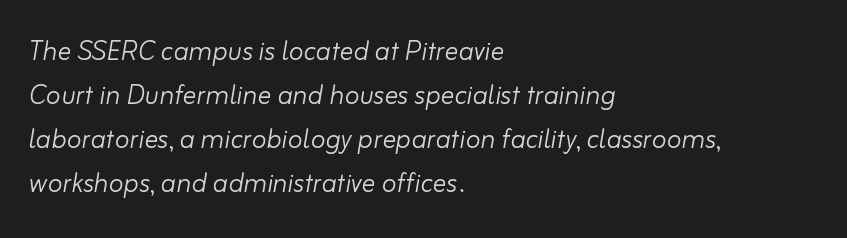
On a weight scale, this lands at 450 or below. Think of a printed novel: that variable character pitch is what you see here. The area under the type is left untouched. Compared with ordinary roman type, these characters are visibly tilted. The block of text has a typical density, with ordinary space between rows. The tracking reads as untouched default to a designer's eye.
